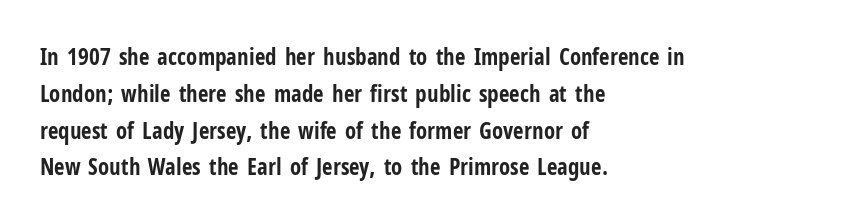
{"italic": "no", "bold": "yes", "underline": "no", "align": "left", "line_spacing": "normal", "line_spacing_ratio": 1.6, "letter_spacing": "normal", "letter_spacing_em": 0.0, "glyph_px": 23}
